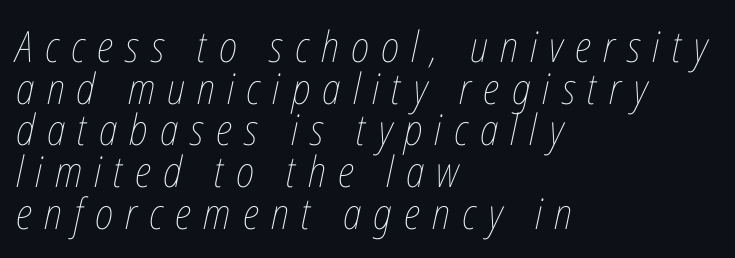
{"italic": "yes", "lean": "right", "slant_degrees": 12, "bold": "no", "weight": "thin", "width": "condensed", "stroke_contrast": "low", "x_height": "medium", "monospaced": "no", "underline": "no", "align": "left", "line_spacing": "tight", "line_spacing_ratio": 0.97, "letter_spacing": "wide", "letter_spacing_em": 0.28, "glyph_px": 43}
